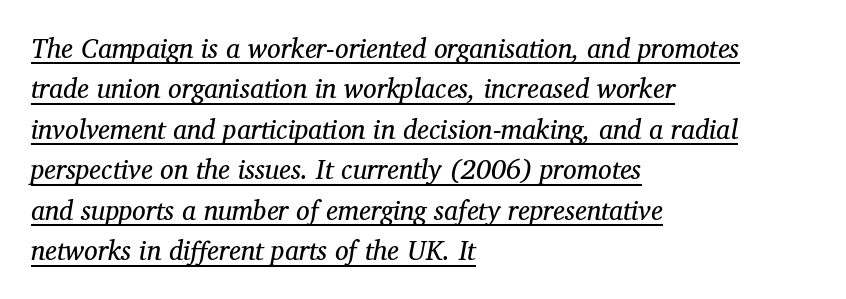
Is the type heavy? It reads as light-to-regular instead. Italic: yes, the glyphs are oblique. This is underlined copy, the kind a proofreader might mark for attention. The passage shown has conventional tracking throughout.
